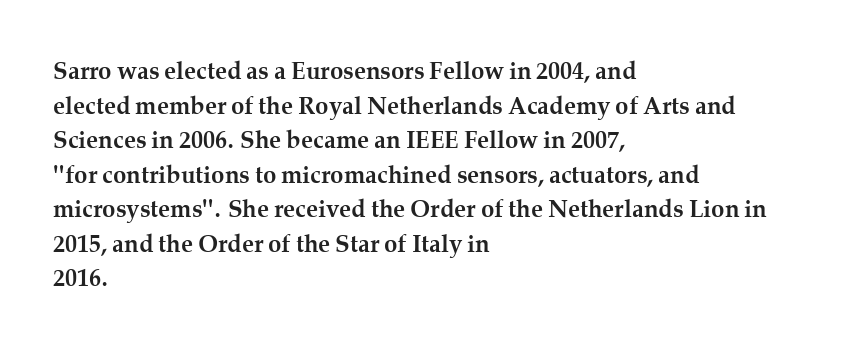
The image shows 24 px bold type, upright; set left-aligned, normal line spacing (1.44x), normal letter spacing, not underlined.
